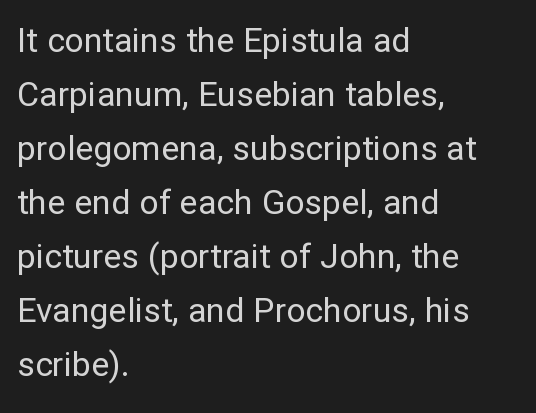
{"serif": "no", "italic": "no", "bold": "no", "weight": "regular", "width": "normal", "stroke_contrast": "low", "x_height": "medium", "monospaced": "no", "underline": "no", "align": "left", "line_spacing": "normal", "line_spacing_ratio": 1.59, "letter_spacing": "normal", "letter_spacing_em": 0.0, "glyph_px": 34}
